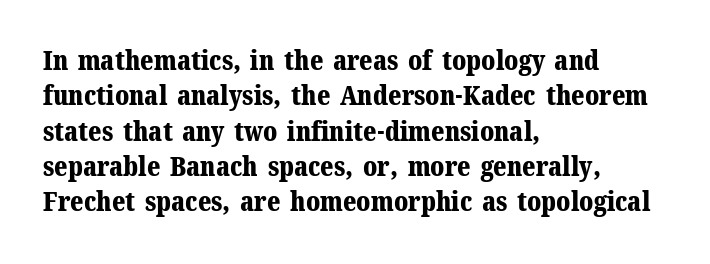
The image shows 27 px bold type, upright; set left-aligned, normal line spacing (1.31x), normal letter spacing, not underlined.
